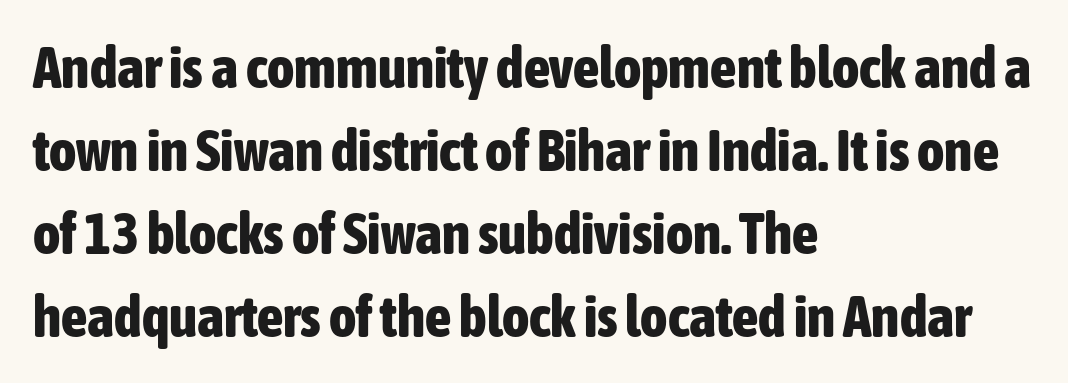
Heft: maximum for text — a bold. How are the letters spaced? Ordinarily, with no added tracking. The space directly below the letters is spotless. This sample keeps an unexceptional amount of space between lines.
